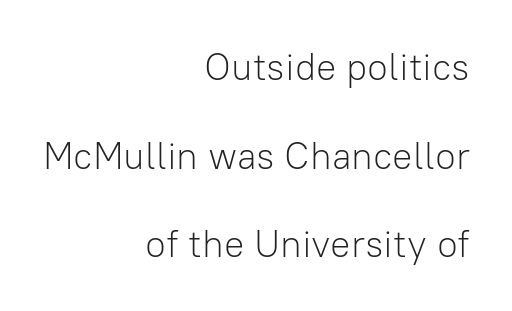
You could not count columns in this text — the font is proportionally spaced. Reading down the block, your eye finds every line finishing at a fixed right position. Descenders hang freely into open space. The tracking reads as untouched default to a designer's eye. Each new line begins a long way beneath the previous one. Designer's note — italics off, roman on.
